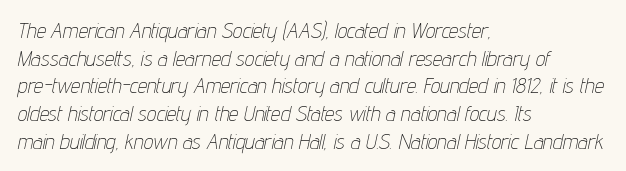
{"italic": "yes", "lean": "right", "slant_degrees": 12, "bold": "no", "underline": "no", "align": "left", "line_spacing": "normal", "line_spacing_ratio": 1.32, "letter_spacing": "normal", "letter_spacing_em": 0.0, "glyph_px": 21}
